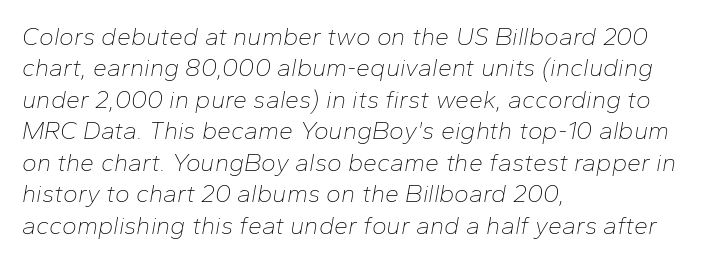
Q: Is the text bold? A: No.
Q: Is the text italic (slanted)? A: Yes, it leans right by about 10 degrees.
Q: Is the text underlined? A: No.
Q: How is the paragraph aligned? A: Left-aligned.
Q: Is the spacing between letters normal or unusually wide? A: Normal.
Q: Is the spacing between lines tight, normal or loose? A: Normal.
